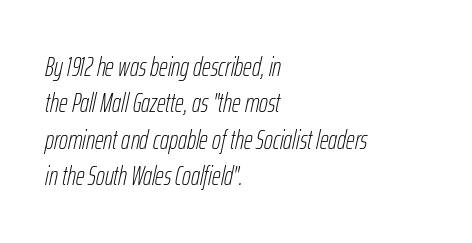
Q: Is the text bold? A: No.
Q: Is the text italic (slanted)? A: Yes, it leans right by about 12 degrees.
Q: Is the text underlined? A: No.
Q: How is the paragraph aligned? A: Left-aligned.
Q: Is the spacing between letters normal or unusually wide? A: Normal.
Q: Is the spacing between lines tight, normal or loose? A: Normal.
